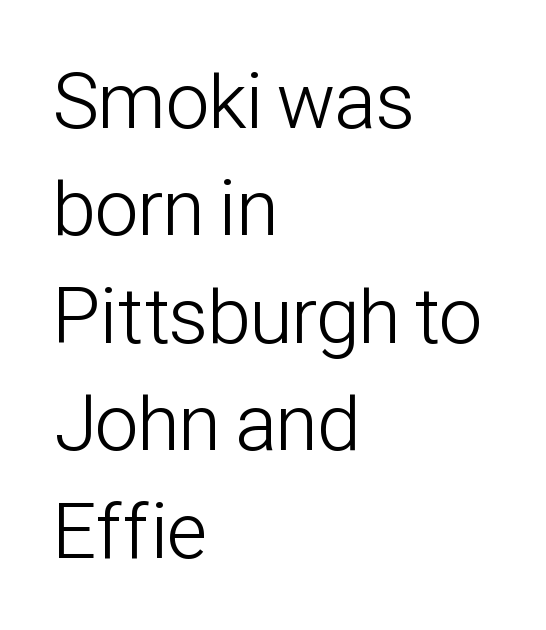
The image shows 79 px light, condensed sans-serif type, upright; set left-aligned, normal line spacing (1.36x), normal letter spacing, not underlined; low stroke contrast and a medium x-height.
